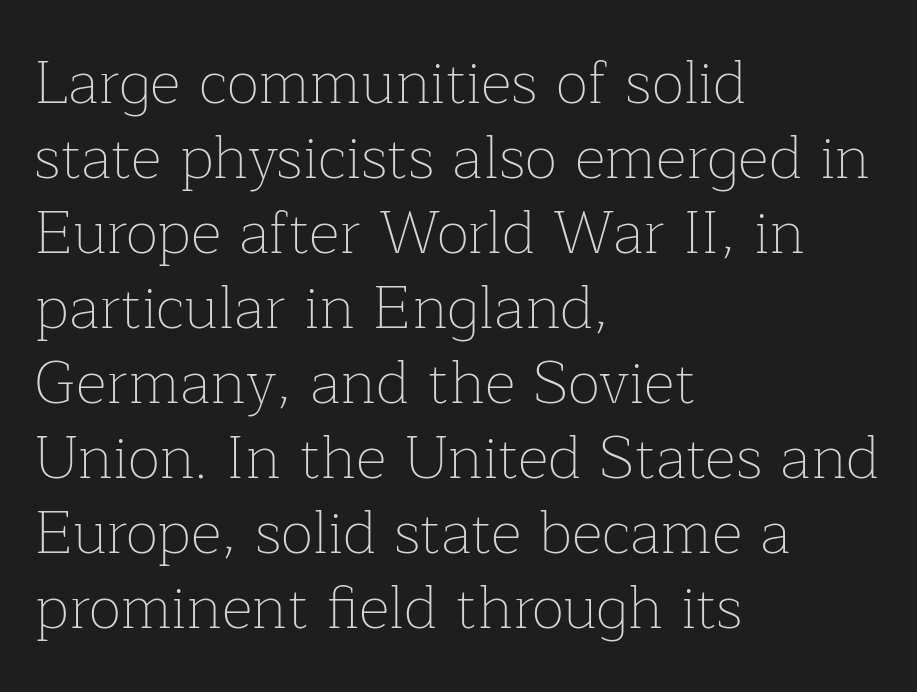
Observe the ordinary spacing: letters are neighbours, not strangers. One glance says typical: line gaps are just what's usual. The passage shown is not underscored anywhere. These lines are rendered in a variable-pitch font. A typesetter would mark this as roman, not italic. Does the type have serifs? Yes, each stem ends in a small foot.
